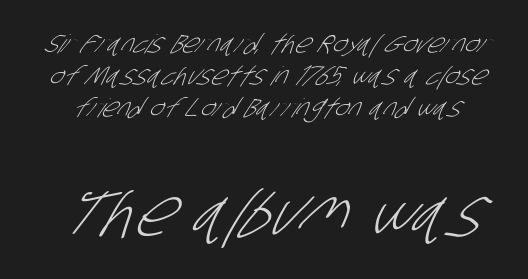
Caption: standard tracking, unaltered. Stems here are at most as thick as an everyday book face. Looks like regular typesetting: each glyph gets only the width it needs. The more generous point size was reserved for the lower chunk.
